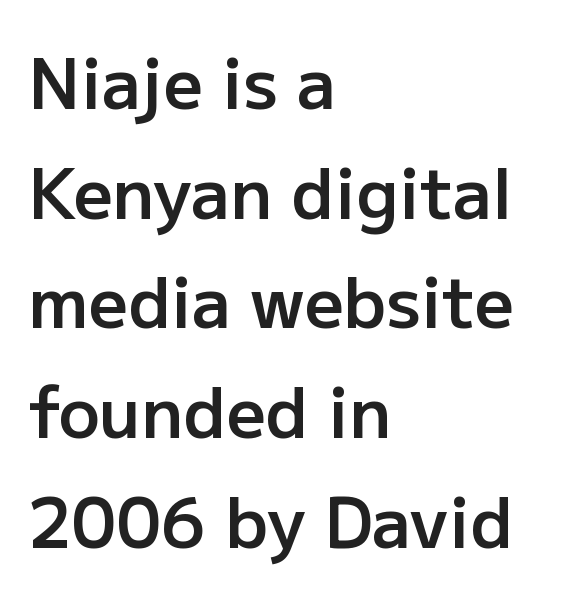
A student would call this left alignment; a typographer would say flush left, rag right. Interline gaps are of average width in this sample. The letters are semibold — heavier than regular but short of a full bold. Observe the ordinary spacing: letters are neighbours, not strangers. Each letter's strokes conclude bluntly, with no projecting serifs. This is roman type, the default non-slanted kind.
